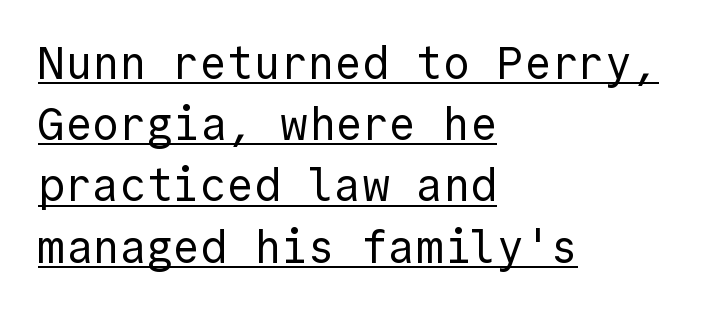
The image shows 45 px regular-weight sans-serif type, upright, monospaced; set left-aligned, normal line spacing (1.36x), normal letter spacing, underlined; a medium x-height.
